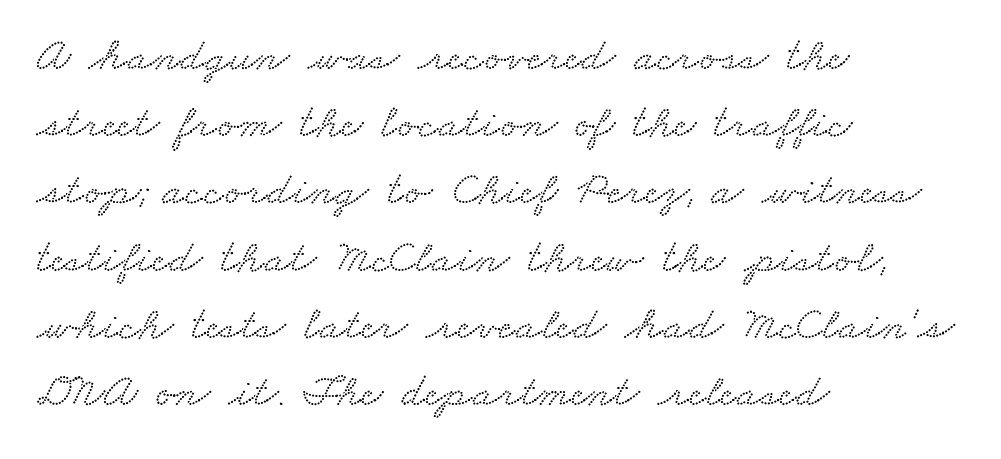
The image shows 47 px wide serif type; set left-aligned, normal line spacing (1.43x), normal letter spacing, not underlined; low stroke contrast and a small x-height.
